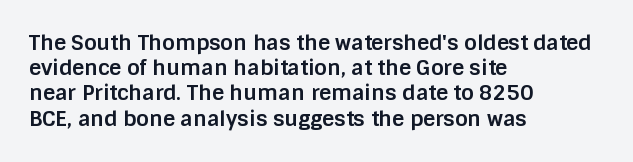
{"italic": "no", "bold": "yes", "underline": "no", "align": "left", "line_spacing_ratio": 1.2, "letter_spacing": "normal", "letter_spacing_em": 0.0, "glyph_px": 21}
